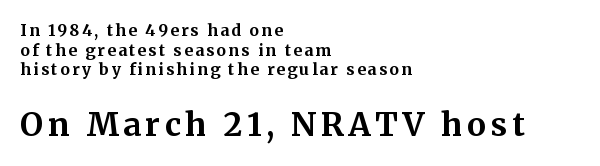
The second block has been scaled up relative to the first. Serif or sans? Serif — the stroke terminals have little feet. You can tell it's not italic because the verticals are truly vertical. Looks like regular typesetting: each glyph gets only the width it needs. The passage shown is not underscored anywhere.
